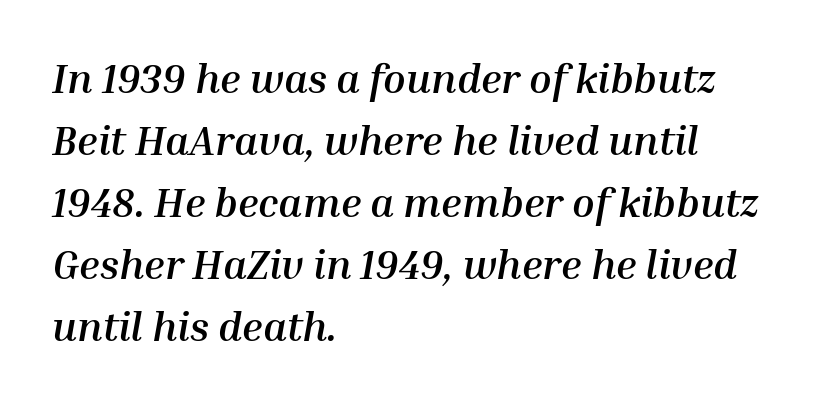
Compared with typical body copy, the letter spacing here is the same. Heft: maximum for text — a bold. Only glyphs here, with clear space below each row. Do the characters align in a grid? No, the font is proportional.
